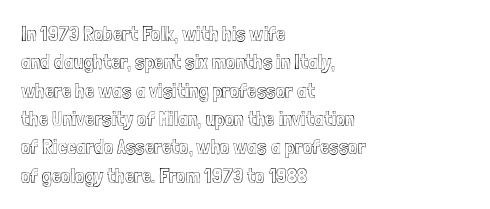
Posture: upright roman. The foot of each line stays bare and open. The passage shown stacks its lines at a standard gap. Alignment: flush left. The horizontal fit of the characters is conventional and even.
